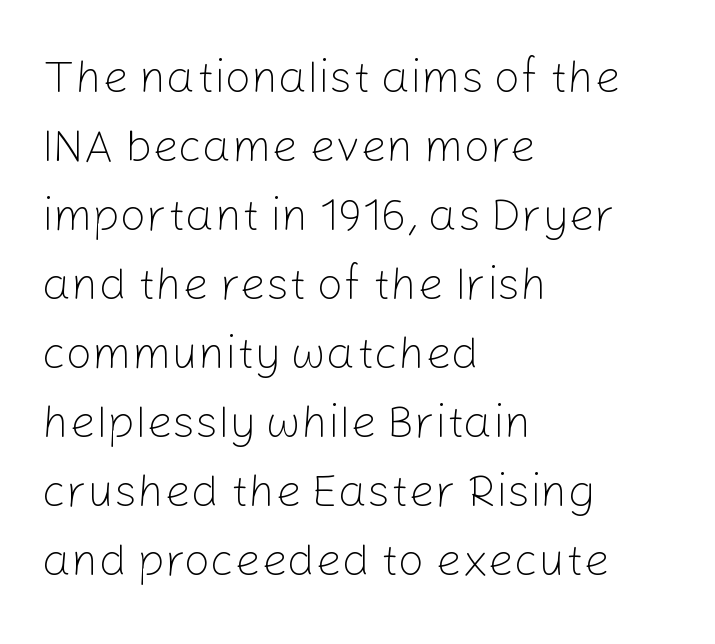
The image shows 46 px light sans-serif type, upright; set left-aligned, normal line spacing (1.5x), normal letter spacing, not underlined; low stroke contrast and a medium x-height.
